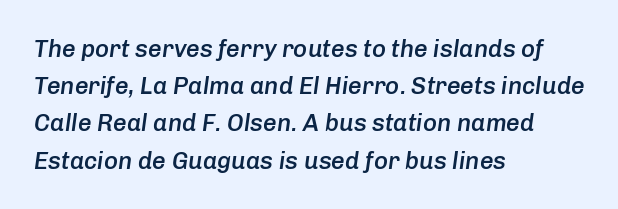
{"italic": "yes", "lean": "right", "slant_degrees": 8, "bold": "semi", "underline": "no", "align": "left", "line_spacing": "normal", "line_spacing_ratio": 1.55, "letter_spacing": "normal", "letter_spacing_em": 0.0, "glyph_px": 24}
